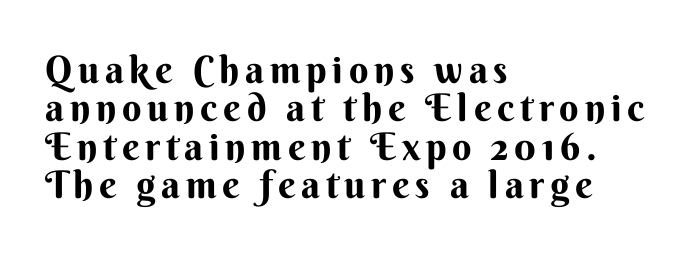
{"serif": "no", "italic": "no", "width": "normal", "stroke_contrast": "medium", "x_height": "small", "monospaced": "no", "underline": "no", "align": "left", "line_spacing": "tight", "line_spacing_ratio": 1.01, "glyph_px": 38}
